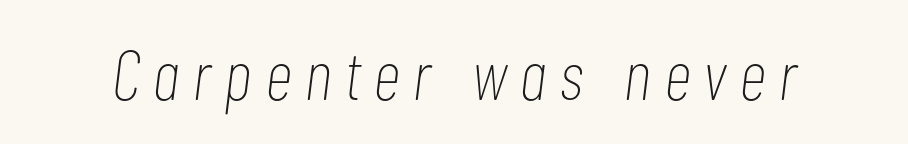
The string is rendered with underlining switched off. This reads as an unemphasized weight, regular at the heaviest. Do the characters align in a grid? No, the font is proportional. Compared with typical body copy, the letter spacing here is much looser.
